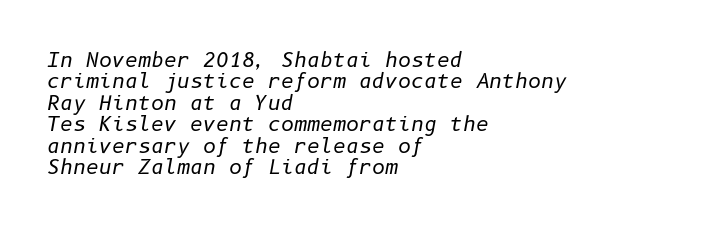
Weight class: somewhere from thin through regular. Any mark beneath the type? The region is blank. Looking at the ascenders, they clearly lean. Which margin do the lines hug? The left one — the right edge is uneven. How are the letters spaced? Ordinarily, with no added tracking.
